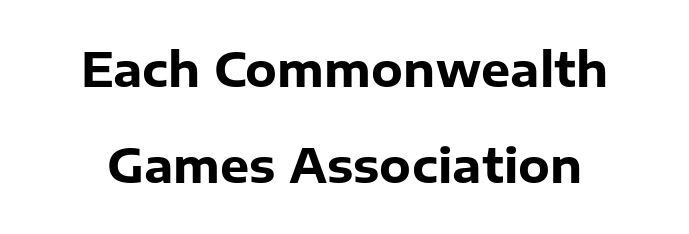
{"serif": "no", "italic": "no", "bold": "yes", "weight": "heavy", "width": "normal", "stroke_contrast": "low", "x_height": "medium", "monospaced": "no", "underline": "no", "line_spacing": "loose", "line_spacing_ratio": 2.09, "letter_spacing": "normal", "letter_spacing_em": 0.0, "glyph_px": 46}
